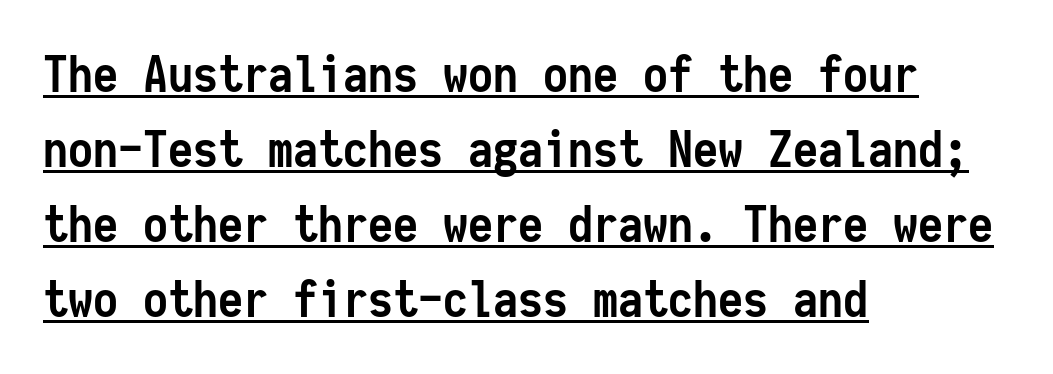
This sample uses an upright cut, with every glyph sitting square on the baseline. You could count columns in this text — the font is strictly monospaced. The rag falls on the right side of this text block. The text was rendered using a sans face with plain stroke endings.
